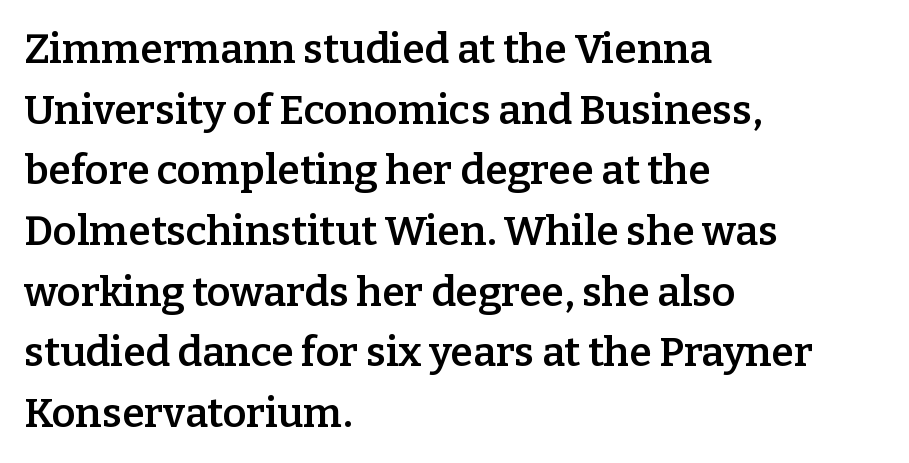
{"serif": "yes", "italic": "no", "bold": "semi", "weight": "semibold", "width": "normal", "stroke_contrast": "low", "x_height": "medium", "monospaced": "no", "underline": "no", "align": "left", "line_spacing": "normal", "line_spacing_ratio": 1.48, "letter_spacing": "normal", "letter_spacing_em": 0.0, "glyph_px": 41}
